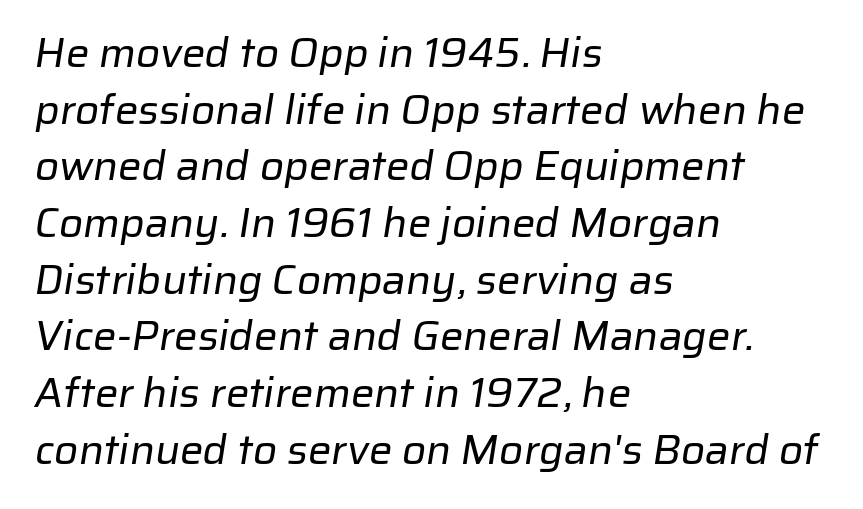
Think of a printed novel: that variable character pitch is what you see here. Just letters on the line, the space beneath them empty. Is this a heavy cut? Hardly; it is regular or lighter. Casual observation: everything's shoved over to the left.
